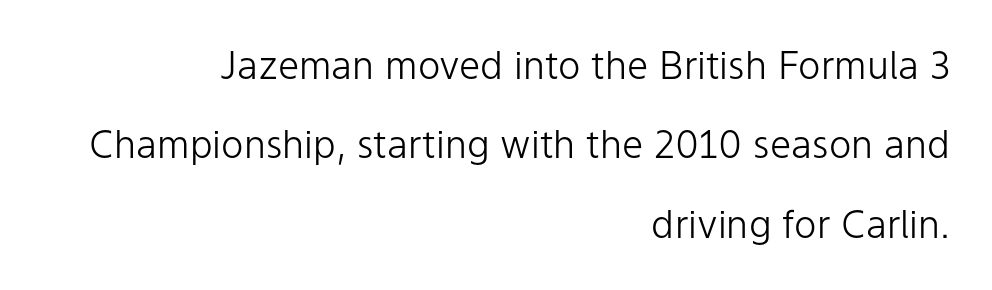
Q: Is the text bold? A: No.
Q: Is the text italic (slanted)? A: No, it is upright.
Q: Is the typeface a serif or a sans-serif typeface? A: Sans-serif.
Q: Is the text underlined? A: No.
Q: How is the paragraph aligned? A: Right-aligned.
Q: Is the spacing between letters normal or unusually wide? A: Normal.
Q: Is the spacing between lines tight, normal or loose? A: Loose.
Q: Width (condensed, normal, or wide)? A: Normal.
Q: Stroke contrast? A: Low.
Q: x-height? A: Medium.
Q: Monospaced? A: No.
